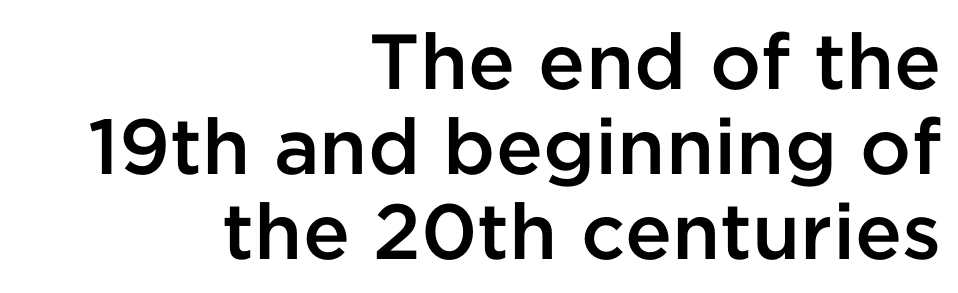
This block would grow much taller if given ordinary leading; it's compressed now. Each line ends at the same right margin while the left side varies. Anything drawn beneath the words? Only blank space. Spacing verdict: proportional, widths tailored to each character. Compared with typical body copy, the letter spacing here is the same. These words are printed semibold, heavier than regular yet not bold.
